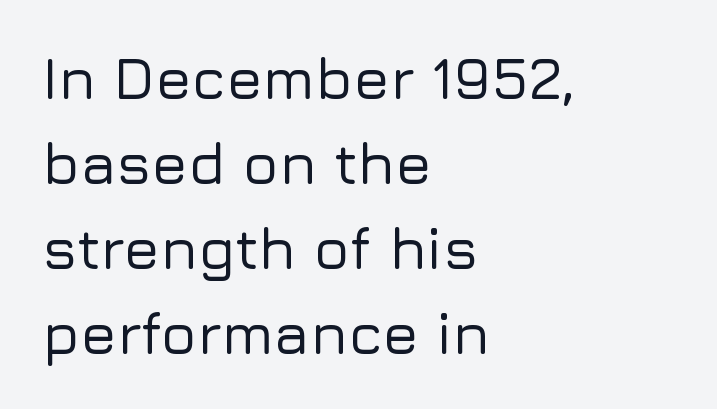
This is the regular roman posture of the typeface. To sum up the face: it is a sans, with no serifs. Here the designer chose a conventional face with non-uniform glyph widths. Compared with a centered layout, this one pins lines to the left instead. Horizontal bands of white between lines are of average thickness.
